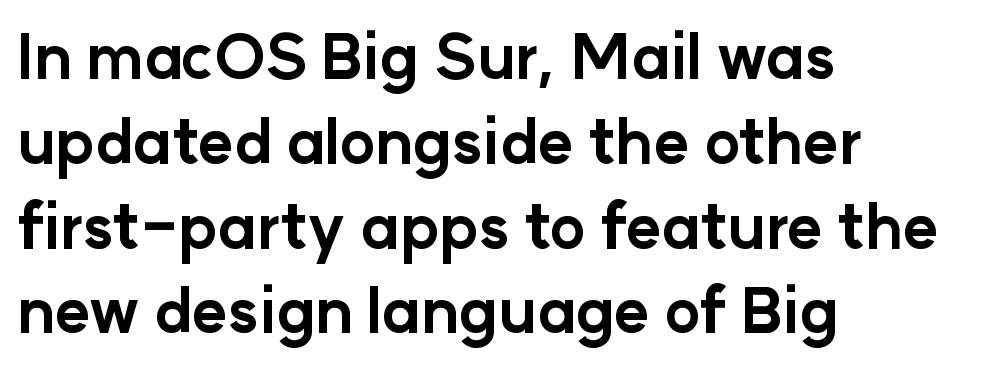
Q: Is the text bold? A: Yes.
Q: Is the text italic (slanted)? A: No, it is upright.
Q: Is the typeface a serif or a sans-serif typeface? A: Sans-serif.
Q: Is the text underlined? A: No.
Q: How is the paragraph aligned? A: Left-aligned.
Q: Is the spacing between letters normal or unusually wide? A: Normal.
Q: Is the spacing between lines tight, normal or loose? A: Normal.
Q: Width (condensed, normal, or wide)? A: Normal.
Q: Stroke contrast? A: Low.
Q: x-height? A: Medium.
Q: Monospaced? A: No.
